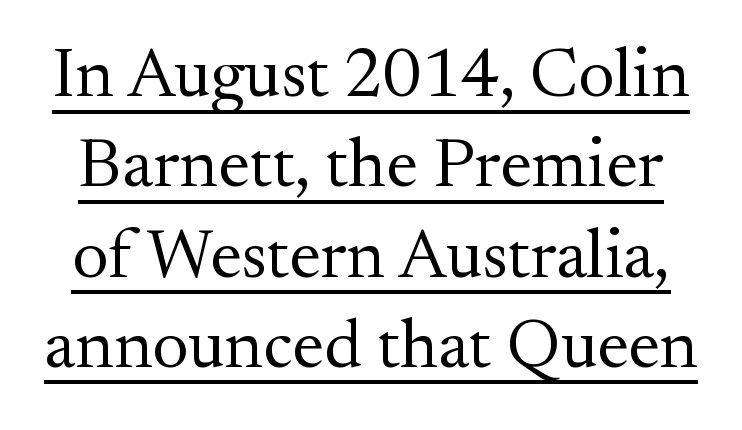
Q: Is the text bold? A: No.
Q: Is the text italic (slanted)? A: No, it is upright.
Q: Is the typeface a serif or a sans-serif typeface? A: Serif.
Q: Is the text underlined? A: Yes.
Q: Is the spacing between letters normal or unusually wide? A: Normal.
Q: Is the spacing between lines tight, normal or loose? A: Normal.
Q: Width (condensed, normal, or wide)? A: Normal.
Q: Stroke contrast? A: Medium.
Q: x-height? A: Small.
Q: Monospaced? A: No.
